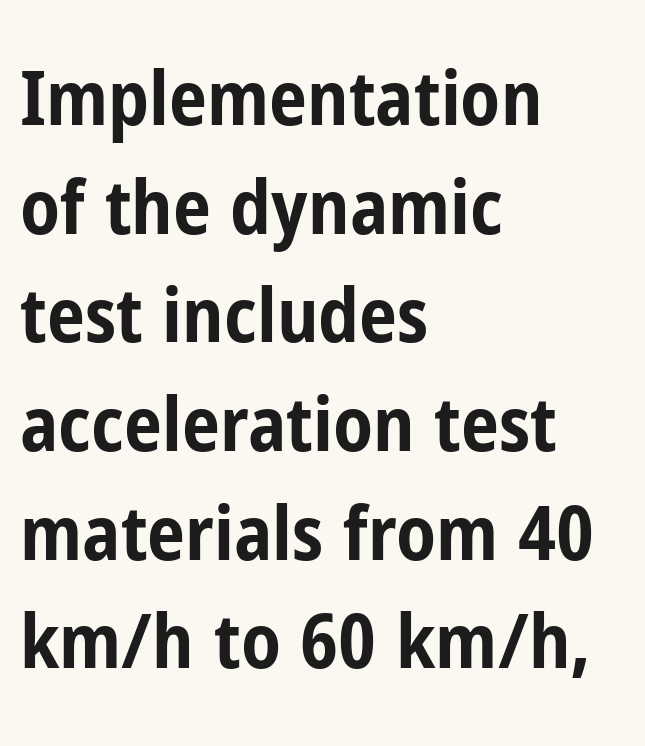
Q: Is the text bold? A: Yes.
Q: Is the text italic (slanted)? A: No, it is upright.
Q: Is the typeface a serif or a sans-serif typeface? A: Sans-serif.
Q: Is the text underlined? A: No.
Q: How is the paragraph aligned? A: Left-aligned.
Q: Is the spacing between letters normal or unusually wide? A: Normal.
Q: Is the spacing between lines tight, normal or loose? A: Normal.
Q: Width (condensed, normal, or wide)? A: Condensed.
Q: Stroke contrast? A: Low.
Q: x-height? A: Medium.
Q: Monospaced? A: No.
